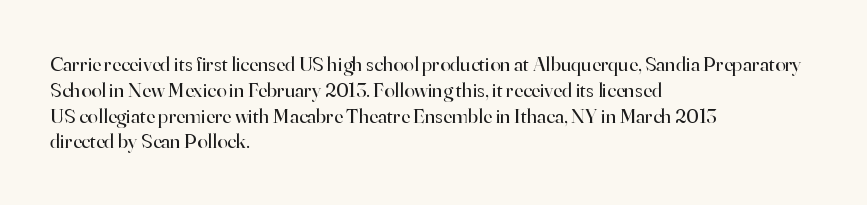
{"italic": "no", "bold": "no", "underline": "no", "align": "left", "line_spacing_ratio": 1.23, "letter_spacing": "normal", "letter_spacing_em": 0.0, "glyph_px": 21}
